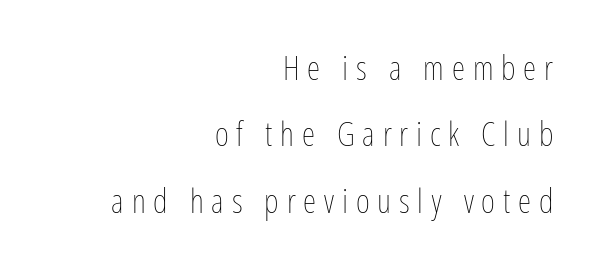
Think of a printed novel: that variable character pitch is what you see here. A great deal of white space separates one row of letters from the next. Letters rest on an invisible, unmarked baseline. Horizontal alignment here is rightward, an uncommon choice for prose. The passage shown has open, widely tracked lettering throughout.
